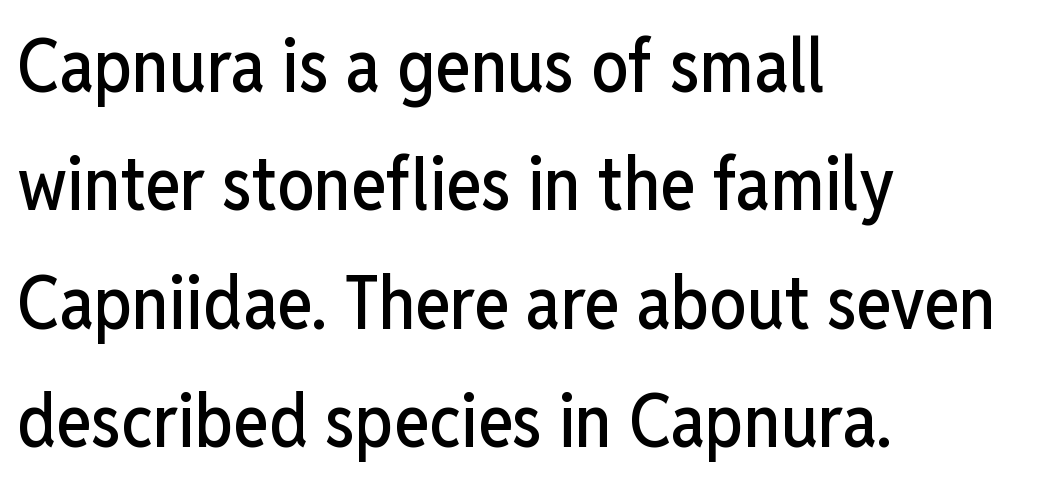
{"serif": "no", "italic": "no", "width": "condensed", "stroke_contrast": "low", "x_height": "medium", "monospaced": "no", "underline": "no", "align": "left", "line_spacing": "normal", "line_spacing_ratio": 1.6, "letter_spacing": "normal", "letter_spacing_em": 0.0, "glyph_px": 74}
